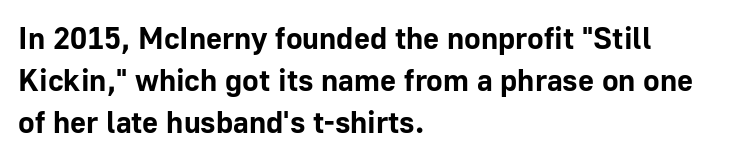
Q: Is the text bold? A: Yes.
Q: Is the text italic (slanted)? A: No, it is upright.
Q: Is the typeface a serif or a sans-serif typeface? A: Sans-serif.
Q: Is the text underlined? A: No.
Q: How is the paragraph aligned? A: Left-aligned.
Q: Is the spacing between letters normal or unusually wide? A: Normal.
Q: Is the spacing between lines tight, normal or loose? A: Normal.
Q: Width (condensed, normal, or wide)? A: Normal.
Q: Stroke contrast? A: Low.
Q: x-height? A: Medium.
Q: Monospaced? A: No.
